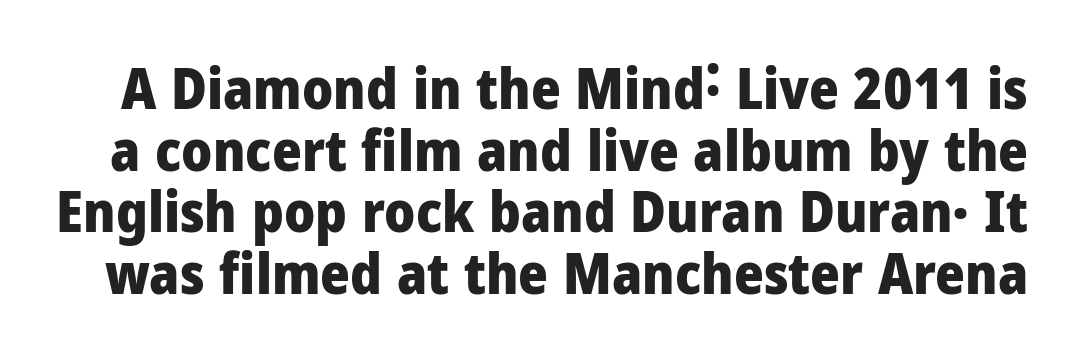
The image shows 57 px heavy sans-serif type, upright; set tight line spacing (1.08x), normal letter spacing, not underlined; low stroke contrast and a medium x-height.
